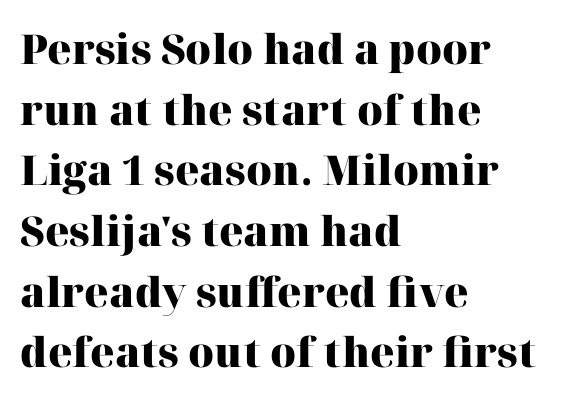
Q: Is the text bold? A: Yes.
Q: Is the text italic (slanted)? A: No, it is upright.
Q: Is the typeface a serif or a sans-serif typeface? A: Serif.
Q: Is the text underlined? A: No.
Q: How is the paragraph aligned? A: Left-aligned.
Q: Is the spacing between letters normal or unusually wide? A: Normal.
Q: Is the spacing between lines tight, normal or loose? A: Normal.
Q: Width (condensed, normal, or wide)? A: Normal.
Q: Stroke contrast? A: High.
Q: x-height? A: Medium.
Q: Monospaced? A: No.
